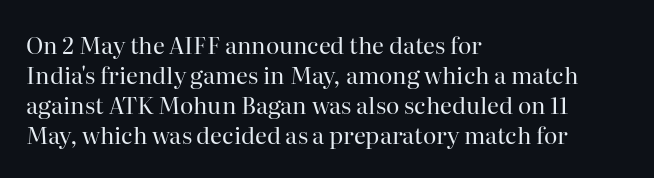
The image shows 23 px text type, upright; set left-aligned, normal line spacing (1.3x), normal letter spacing, not underlined.
